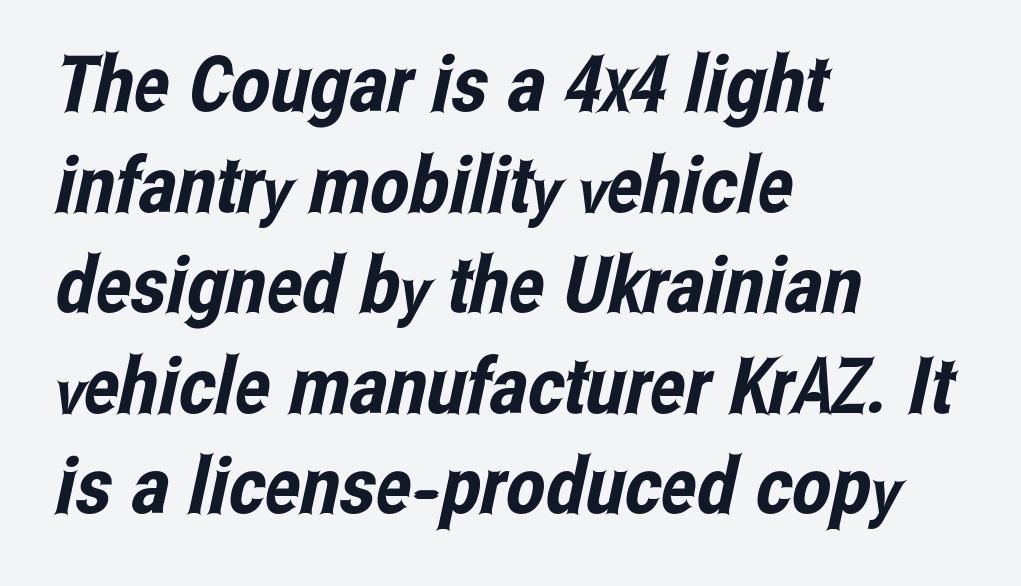
Here the glyphs are tracked normally, forming tight word shapes. The text was rendered using a sans face with plain stroke endings. Any mark beneath the type? The region is blank. This sample is left-justified, so line endings fall wherever the words run out. What's the leading like? Ordinary, nothing unusual.
